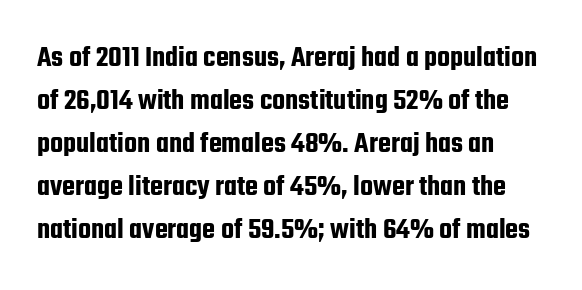
The rendering uses natural spacing where letterforms have individual widths. Type style note: lacks serifs. Every character sits straight up, as roman type does. Look at the tracking — it's just the regular setting, nothing added.
